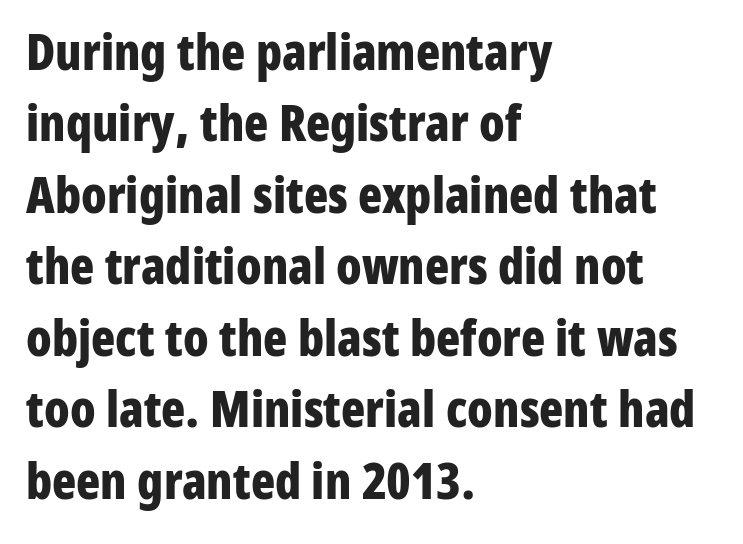
Has an underline been added? It has not. Baseline-to-baseline distance is the conventional proportion of letter height. This is roman type, the default non-slanted kind. In terms of weight, the rendering is a true, heavy bold. The passage shown is typed in a proportional face where columns would drift.
